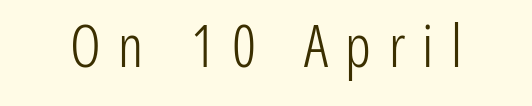
Q: Is the text bold? A: No.
Q: Is the text italic (slanted)? A: No, it is upright.
Q: Is the typeface a serif or a sans-serif typeface? A: Sans-serif.
Q: Is the text underlined? A: No.
Q: Is the spacing between letters normal or unusually wide? A: Unusually wide.
Q: Width (condensed, normal, or wide)? A: Condensed.
Q: Stroke contrast? A: Low.
Q: x-height? A: Medium.
Q: Monospaced? A: No.
